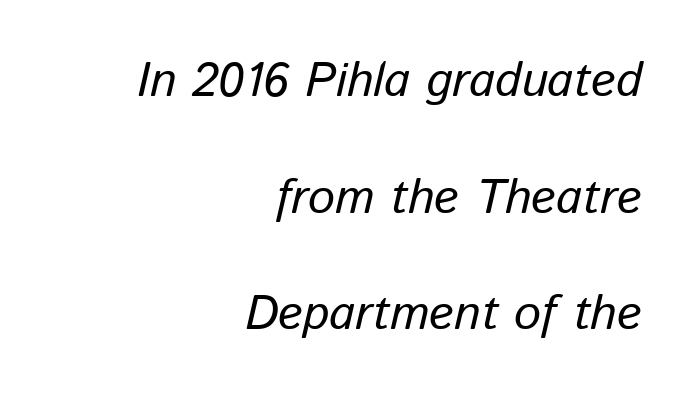
{"italic": "yes", "lean": "right", "slant_degrees": 13, "bold": "no", "weight": "regular", "width": "normal", "stroke_contrast": "low", "x_height": "medium", "monospaced": "no", "underline": "no", "align": "right", "line_spacing": "loose", "line_spacing_ratio": 2.43, "letter_spacing": "normal", "letter_spacing_em": 0.0, "glyph_px": 48}
